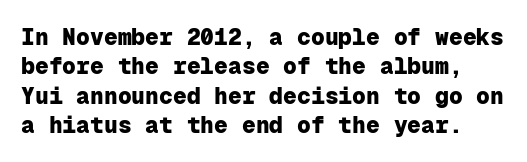
The image shows 23 px bold type, upright; set normal line spacing (1.28x), normal letter spacing, not underlined.
